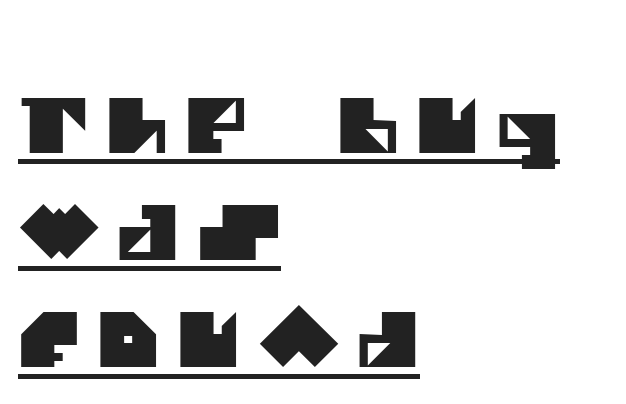
Q: Is the typeface a serif or a sans-serif typeface? A: Sans-serif.
Q: Is the text underlined? A: Yes.
Q: How is the paragraph aligned? A: Left-aligned.
Q: Is the spacing between letters normal or unusually wide? A: Unusually wide.
Q: Is the spacing between lines tight, normal or loose? A: Normal.
Q: Width (condensed, normal, or wide)? A: Normal.
Q: Stroke contrast? A: Medium.
Q: x-height? A: Large.
Q: Monospaced? A: No.
